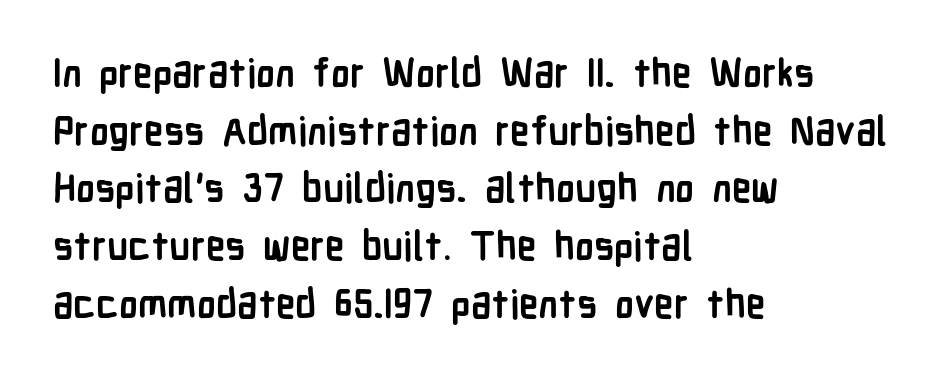
Q: Is the text bold? A: Yes.
Q: Is the text italic (slanted)? A: No, it is upright.
Q: Is the typeface a serif or a sans-serif typeface? A: Sans-serif.
Q: Is the text underlined? A: No.
Q: How is the paragraph aligned? A: Left-aligned.
Q: Is the spacing between letters normal or unusually wide? A: Normal.
Q: Is the spacing between lines tight, normal or loose? A: Normal.
Q: Width (condensed, normal, or wide)? A: Condensed.
Q: Stroke contrast? A: Low.
Q: x-height? A: Medium.
Q: Monospaced? A: No.
